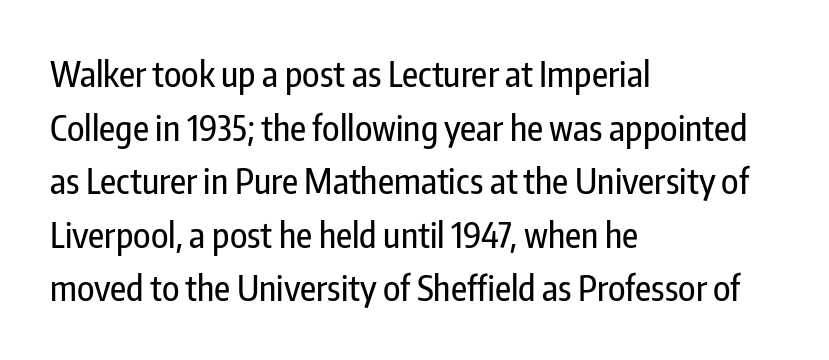
{"serif": "no", "italic": "no", "width": "condensed", "stroke_contrast": "low", "x_height": "medium", "monospaced": "no", "underline": "no", "align": "left", "line_spacing": "normal", "line_spacing_ratio": 1.53, "letter_spacing": "normal", "letter_spacing_em": 0.0, "glyph_px": 35}
